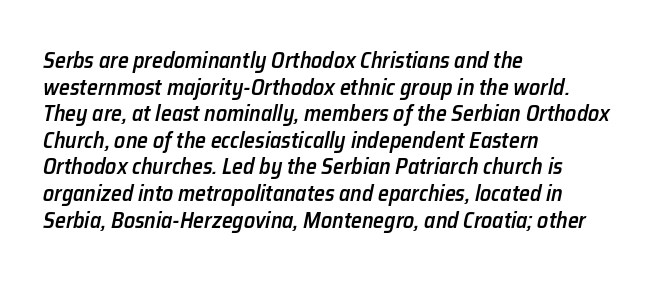
{"italic": "yes", "lean": "right", "slant_degrees": 12, "bold": "semi", "underline": "no", "align": "left", "line_spacing_ratio": 1.21, "letter_spacing": "normal", "letter_spacing_em": 0.0, "glyph_px": 22}
